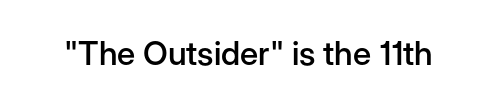
{"serif": "no", "italic": "no", "bold": "semi", "weight": "semibold", "width": "normal", "stroke_contrast": "low", "x_height": "medium", "monospaced": "no", "underline": "no", "letter_spacing": "normal", "letter_spacing_em": 0.0, "glyph_px": 33}
